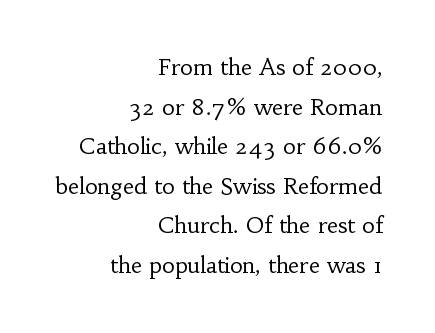
Q: Is the text bold? A: No.
Q: Is the text italic (slanted)? A: No, it is upright.
Q: Is the text underlined? A: No.
Q: How is the paragraph aligned? A: Right-aligned.
Q: Is the spacing between letters normal or unusually wide? A: Normal.
